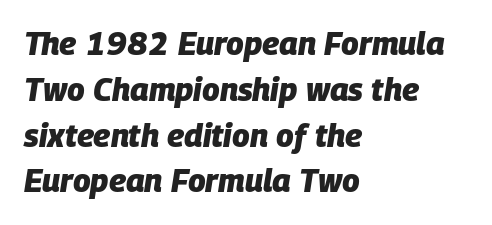
{"italic": "yes", "lean": "right", "slant_degrees": 9, "bold": "yes", "weight": "heavy", "width": "normal", "stroke_contrast": "low", "x_height": "large", "monospaced": "no", "underline": "no", "align": "left", "line_spacing": "normal", "line_spacing_ratio": 1.43, "letter_spacing": "normal", "letter_spacing_em": 0.0, "glyph_px": 32}
